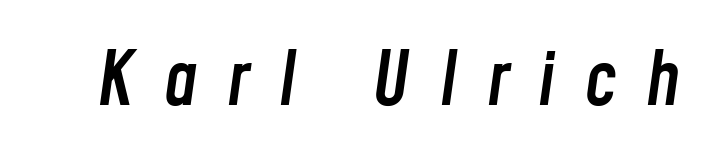
The image shows 74 px semibold, condensed type, italic (leaning right); set unusually wide letter spacing (+0.4 em), not underlined; low stroke contrast and a medium x-height.
